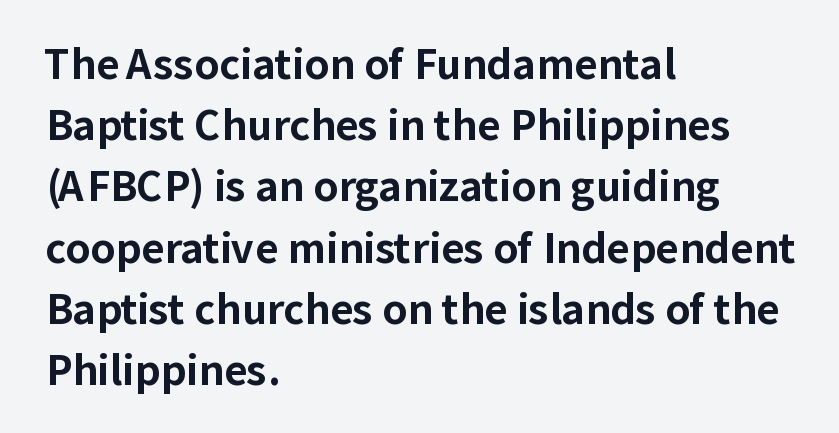
{"serif": "no", "italic": "no", "bold": "yes", "weight": "bold", "width": "normal", "stroke_contrast": "low", "x_height": "medium", "monospaced": "no", "underline": "no", "align": "left", "line_spacing": "normal", "line_spacing_ratio": 1.53, "letter_spacing": "normal", "letter_spacing_em": 0.0, "glyph_px": 40}
